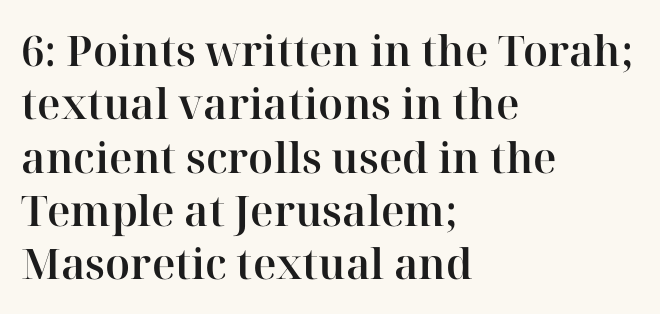
The image shows 42 px serif type, upright; set left-aligned, normal line spacing (1.27x), normal letter spacing, not underlined; high stroke contrast and a medium x-height.
